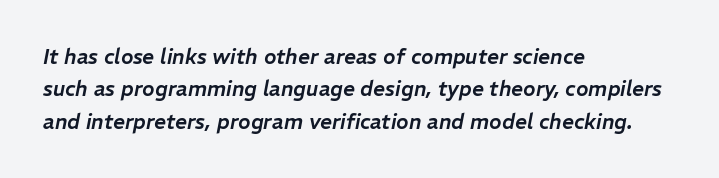
{"italic": "yes", "lean": "right", "slant_degrees": 11, "underline": "no", "align": "left", "line_spacing": "normal", "line_spacing_ratio": 1.54, "letter_spacing": "normal", "letter_spacing_em": 0.0, "glyph_px": 21}
